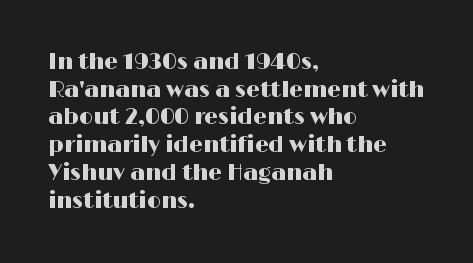
{"italic": "no", "underline": "no", "align": "left", "line_spacing": "normal", "line_spacing_ratio": 1.26, "letter_spacing": "normal", "letter_spacing_em": 0.0, "glyph_px": 22}
